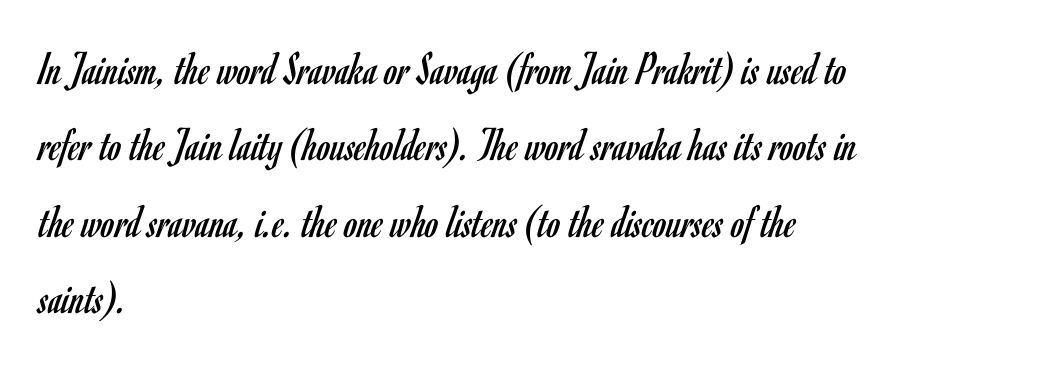
The space directly below the letters is spotless. No heavy texture on the line: the type isn't bold. Does the copy run flush right? No — it runs flush left. The letterforms sit shoulder to shoulder at normal distance. Varying glyph widths throughout — classic text-font behaviour.
